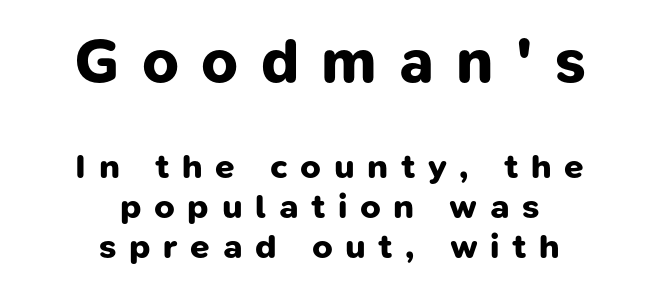
The image shows 62 px bold sans-serif type; set centered, tight line spacing (1.15x), unusually wide letter spacing (+0.36 em), not underlined; the first (top) block is 1.77x larger; low stroke contrast and a medium x-height.
